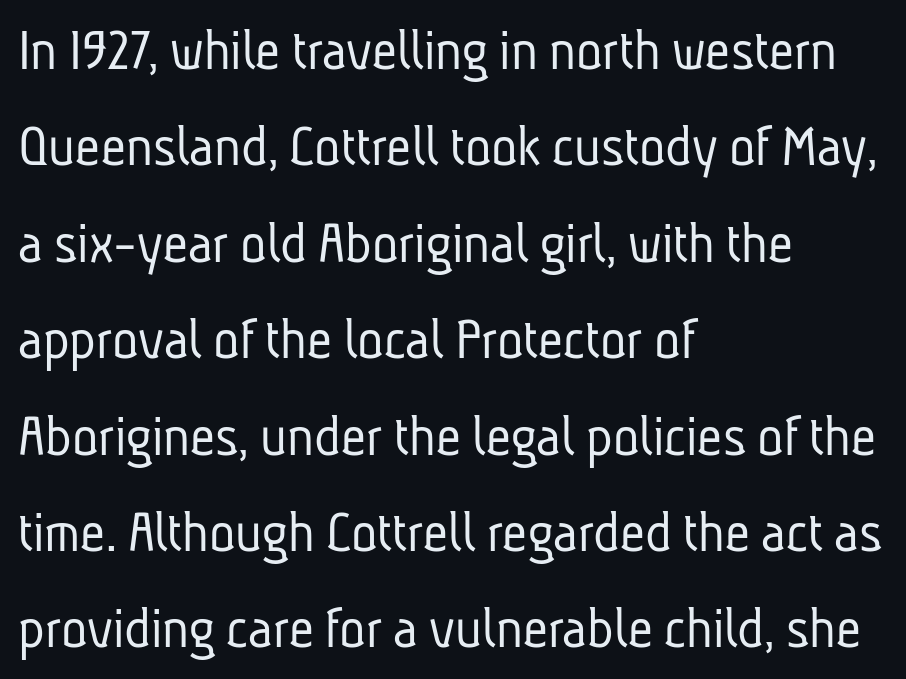
The image shows 61 px light, condensed sans-serif type; set left-aligned, normal line spacing (1.58x), normal letter spacing, not underlined; low stroke contrast and a medium x-height.
